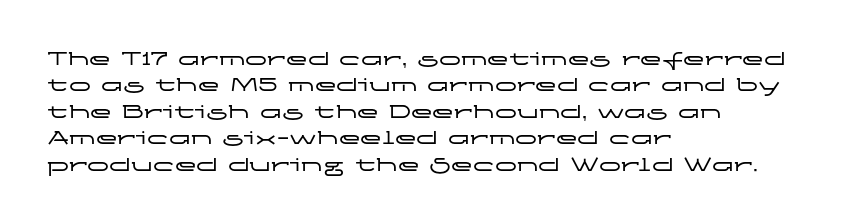
The image shows 22 px text type, upright; set left-aligned, line spacing 1.2x, normal letter spacing, not underlined.
